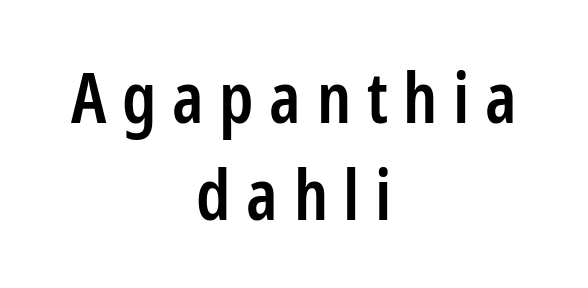
The image shows 71 px semibold, condensed sans-serif type, upright; set centered, normal line spacing (1.36x), unusually wide letter spacing (+0.22 em), not underlined; low stroke contrast and a medium x-height.
